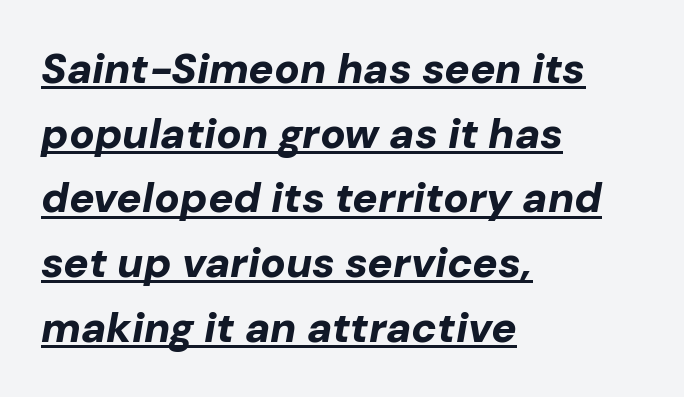
Short note: letters normally spaced. The rendering applies a slant to the glyphs. Where is the straight margin? On the left. One glance says typical: line gaps are just what's usual.
